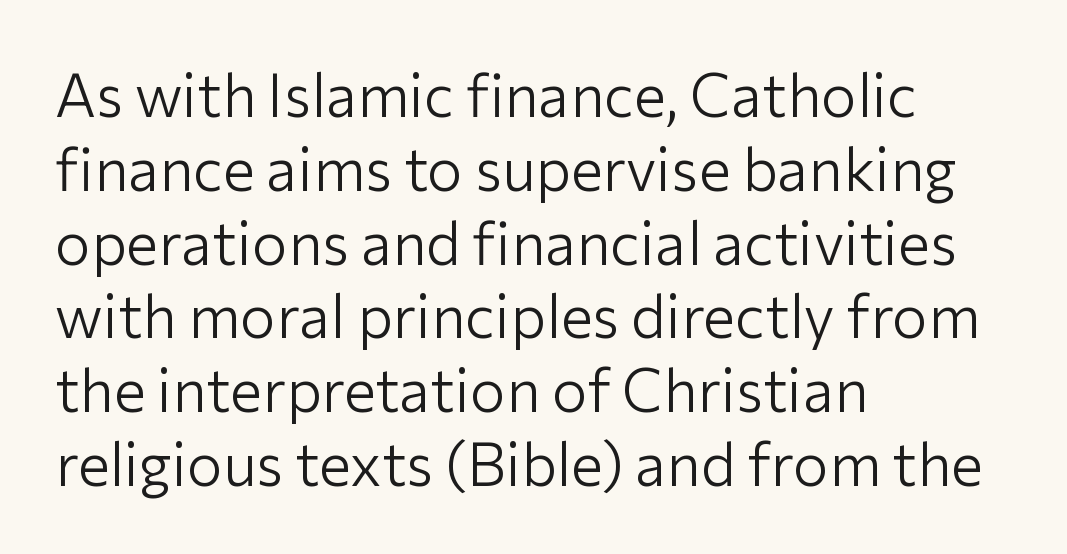
The image shows 60 px light sans-serif type, upright; set left-aligned, line spacing 1.23x, normal letter spacing, not underlined; low stroke contrast and a medium x-height.
